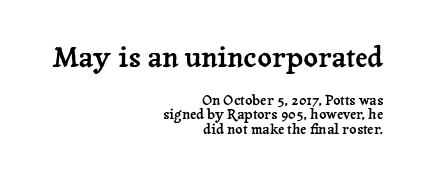
The image shows 28 px serif type, upright; set right-aligned, tight line spacing (1.04x), normal letter spacing, not underlined; the first (top) block is 2.0x larger; low stroke contrast and a medium x-height.
